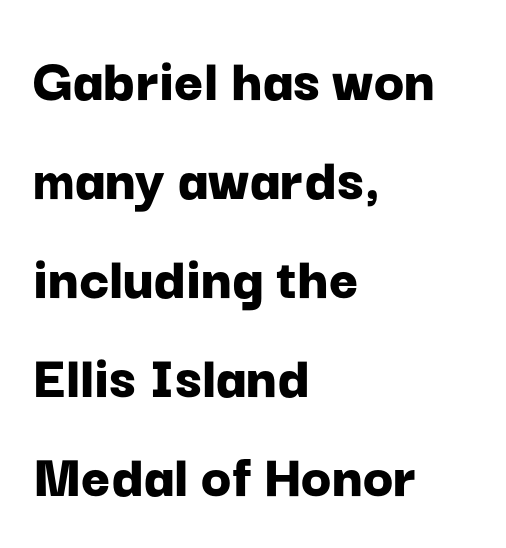
{"serif": "no", "italic": "no", "bold": "yes", "weight": "bold", "width": "normal", "stroke_contrast": "low", "x_height": "medium", "monospaced": "no", "underline": "no", "align": "left", "line_spacing": "normal", "line_spacing_ratio": 1.57, "letter_spacing": "normal", "letter_spacing_em": 0.0, "glyph_px": 63}
